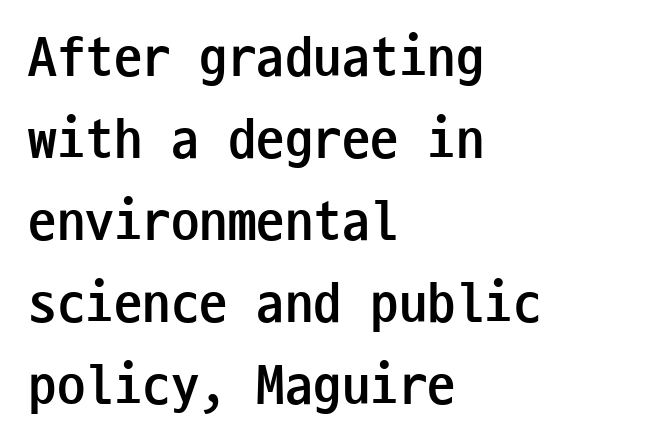
Letterform terminals end flat and unadorned throughout the passage. Rendered with straight, roman letterforms. What stands out about the letter spacing? Nothing — it is the standard amount. Think of a typewriter: that constant character pitch is what you see here. These lines are set flush left with a ragged right edge. A bare baseline throughout the passage.
